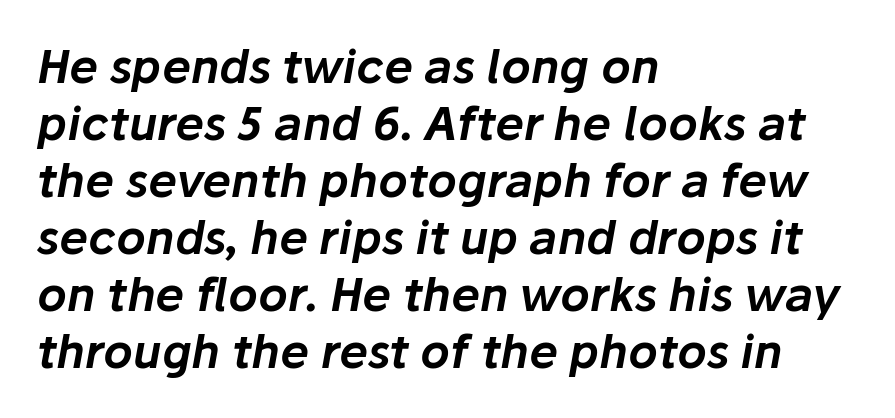
The image shows 46 px text type, italic (leaning right); set left-aligned, line spacing 1.24x, normal letter spacing, not underlined; low stroke contrast and a medium x-height.
